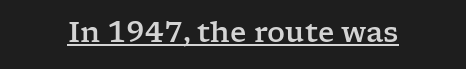
A typesetter would call this proportional, since set widths differ per character. I'd call this a serif setting — the letters wear small feet. The type is set solid horizontally, with unmodified tracking. A rule runs beneath these lines of type. The typography opts for an upright posture over an oblique one.
